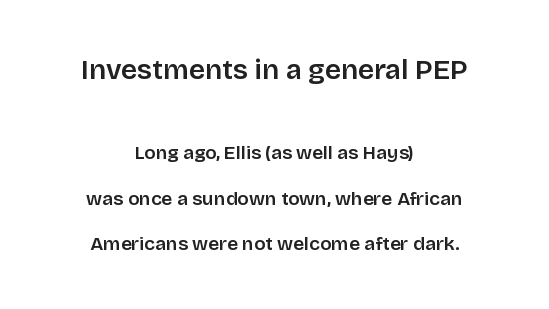
{"serif": "no", "italic": "no", "width": "normal", "stroke_contrast": "low", "x_height": "large", "monospaced": "no", "underline": "no", "align": "center", "line_spacing": "loose", "line_spacing_ratio": 2.39, "letter_spacing": "normal", "letter_spacing_em": 0.0, "larger_block": "first", "size_ratio": 1.47, "glyph_px": 28}
